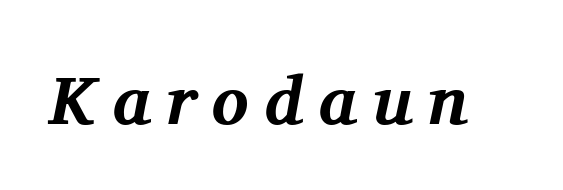
Q: Is the text bold? A: Yes.
Q: Is the text italic (slanted)? A: Yes, it leans right by about 11 degrees.
Q: Is the typeface a serif or a sans-serif typeface? A: Serif.
Q: Is the text underlined? A: No.
Q: Is the spacing between letters normal or unusually wide? A: Unusually wide.
Q: Width (condensed, normal, or wide)? A: Normal.
Q: Stroke contrast? A: Medium.
Q: x-height? A: Medium.
Q: Monospaced? A: No.
